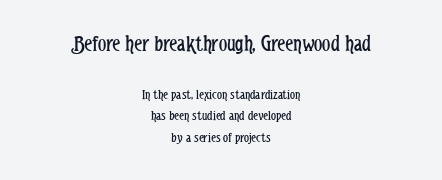
Q: Is the text bold? A: No.
Q: Is the text italic (slanted)? A: No, it is upright.
Q: Is the text underlined? A: No.
Q: How is the paragraph aligned? A: Centered.
Q: Is the spacing between letters normal or unusually wide? A: Normal.
Q: Is the spacing between lines tight, normal or loose? A: Normal.
Q: Which block of text is set in a larger size, the first (top) or the second (bottom)? A: The first (top) one.
